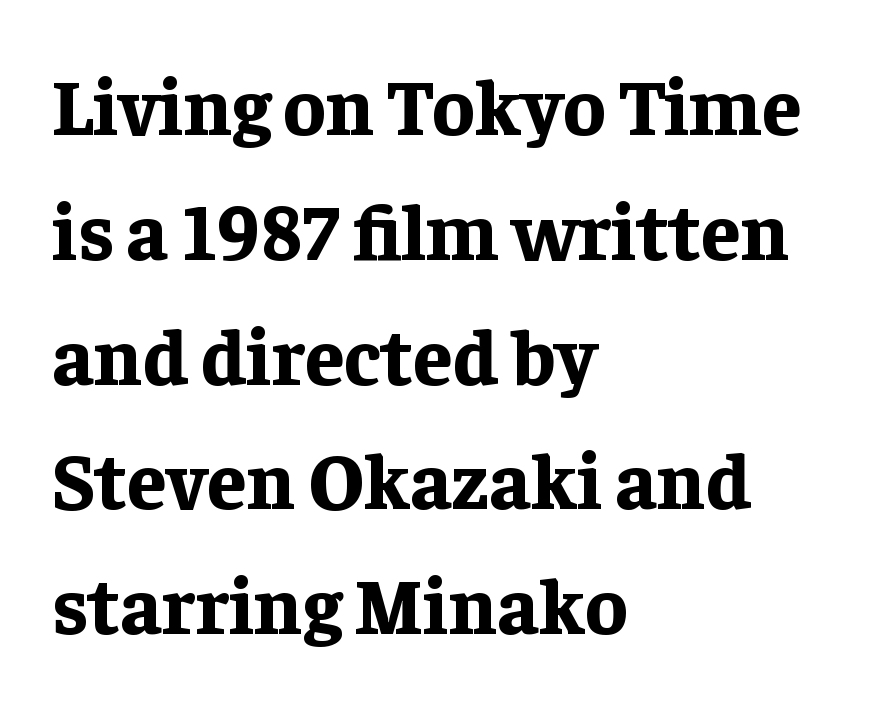
Q: Is the text bold? A: Yes.
Q: Is the text italic (slanted)? A: No, it is upright.
Q: Is the typeface a serif or a sans-serif typeface? A: Serif.
Q: Is the text underlined? A: No.
Q: How is the paragraph aligned? A: Left-aligned.
Q: Is the spacing between letters normal or unusually wide? A: Normal.
Q: Is the spacing between lines tight, normal or loose? A: Normal.
Q: Width (condensed, normal, or wide)? A: Normal.
Q: Stroke contrast? A: Low.
Q: x-height? A: Medium.
Q: Monospaced? A: No.
